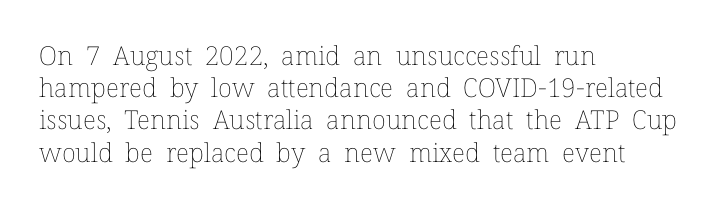
{"italic": "no", "bold": "no", "underline": "no", "align": "left", "line_spacing_ratio": 1.24, "letter_spacing": "normal", "letter_spacing_em": 0.0, "glyph_px": 26}
